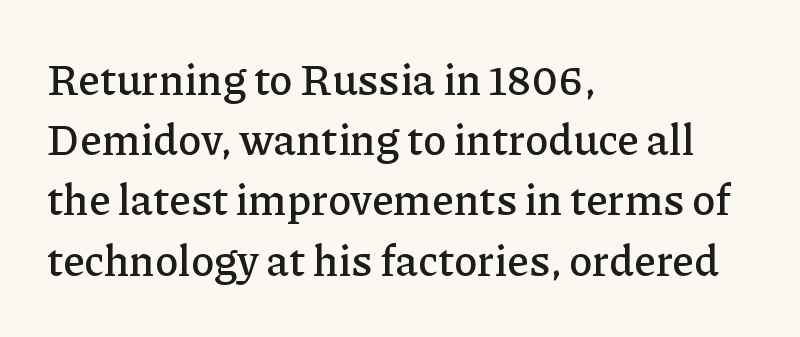
Q: Is the text italic (slanted)? A: No, it is upright.
Q: Is the typeface a serif or a sans-serif typeface? A: Serif.
Q: Is the text underlined? A: No.
Q: How is the paragraph aligned? A: Left-aligned.
Q: Is the spacing between letters normal or unusually wide? A: Normal.
Q: Is the spacing between lines tight, normal or loose? A: Normal.
Q: Width (condensed, normal, or wide)? A: Normal.
Q: Stroke contrast? A: Low.
Q: x-height? A: Medium.
Q: Monospaced? A: No.
